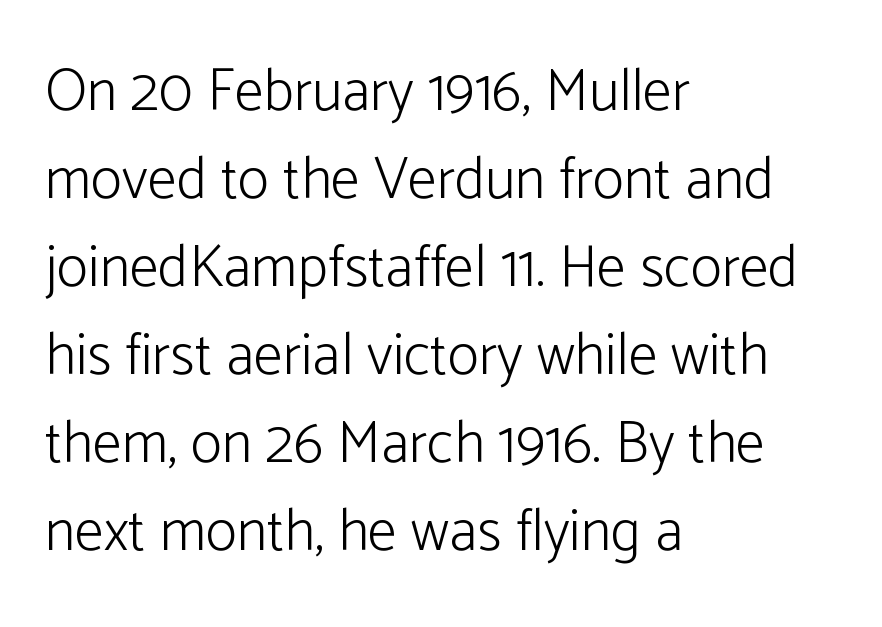
Q: Is the text bold? A: No.
Q: Is the text italic (slanted)? A: No, it is upright.
Q: Is the typeface a serif or a sans-serif typeface? A: Sans-serif.
Q: Is the text underlined? A: No.
Q: How is the paragraph aligned? A: Left-aligned.
Q: Is the spacing between letters normal or unusually wide? A: Normal.
Q: Is the spacing between lines tight, normal or loose? A: Normal.
Q: Width (condensed, normal, or wide)? A: Normal.
Q: Stroke contrast? A: Low.
Q: x-height? A: Medium.
Q: Monospaced? A: No.
